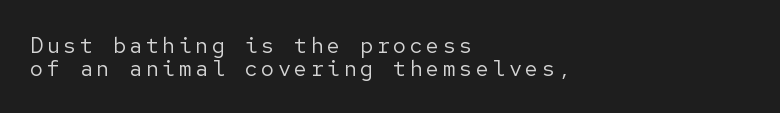
Q: Is the text bold? A: No.
Q: Is the text italic (slanted)? A: No, it is upright.
Q: Is the text underlined? A: No.
Q: How is the paragraph aligned? A: Left-aligned.
Q: Is the spacing between lines tight, normal or loose? A: Tight.
